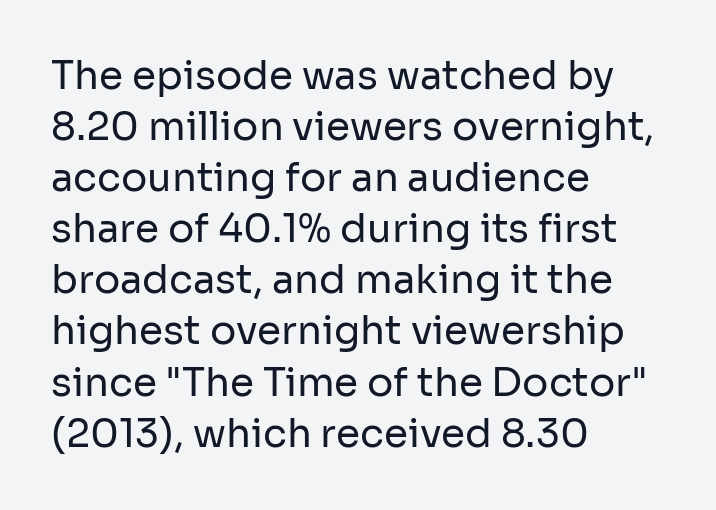
The image shows 39 px regular-weight sans-serif type, upright; set left-aligned, normal line spacing (1.31x), normal letter spacing, not underlined; low stroke contrast and a medium x-height.
